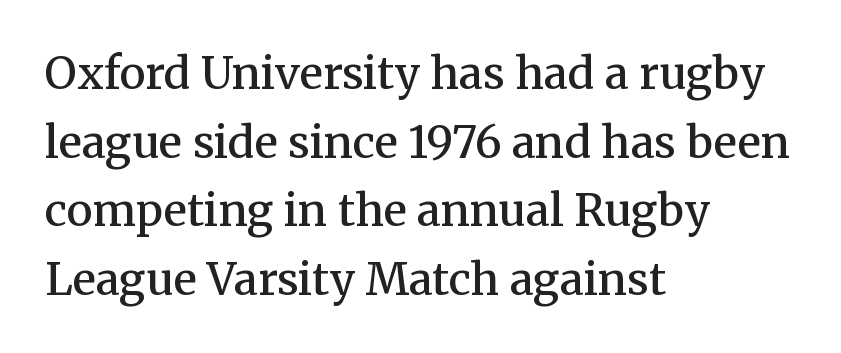
The lines are quadded left. Summary of weight: moderately heavy, a semibold. This block has exactly the height ordinary leading produces. Observe the serifs anchoring each vertical stroke in this sample. How are the letters spaced? Ordinarily, with no added tracking. Italic: no, the glyphs are upright roman.
